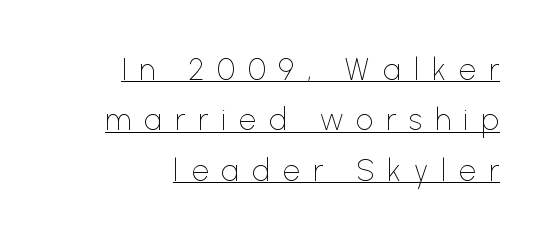
The image shows 30 px thin sans-serif type, upright; set right-aligned, normal line spacing (1.68x), unusually wide letter spacing (+0.43 em), underlined; low stroke contrast and a medium x-height.
